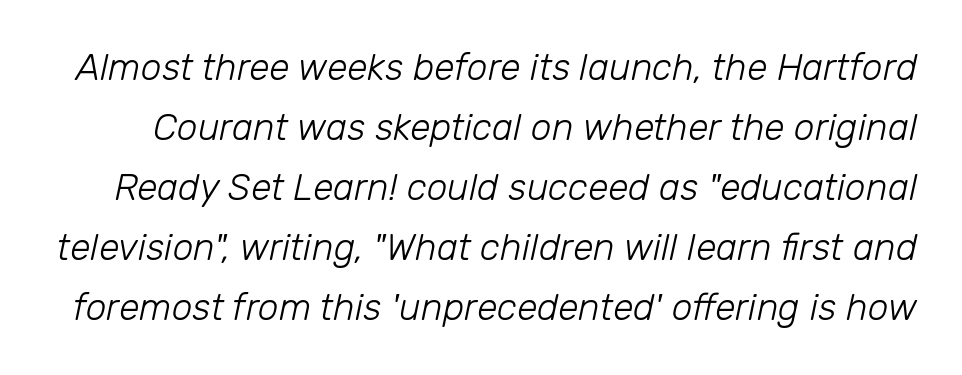
Tall strokes in this sample are angled rather than plumb. Unbolded letterforms with no extra heft. Varying glyph widths throughout — classic text-font behaviour. If you measured baseline to baseline, you'd find a middling distance. Quick note: underline off.
